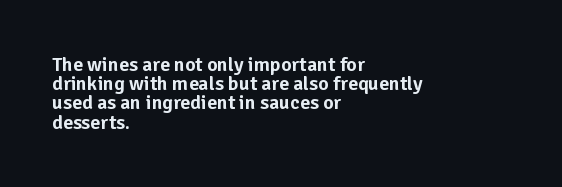
The image shows 20 px text type, upright; set left-aligned, tight line spacing (0.96x), normal letter spacing, not underlined.
